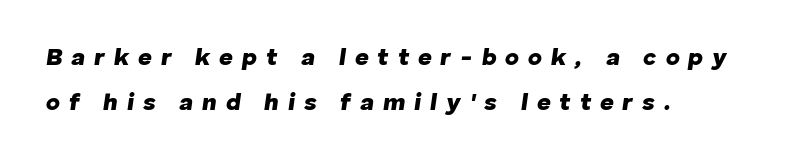
You can tell it's italic because the verticals aren't actually vertical. The type is letterspaced generously, with wide tracking. The ragged edge is on the right, which tells us the setting is flush left. The gap between lines stays unmarked. A full-strength bold gives these letters their thick strokes.
